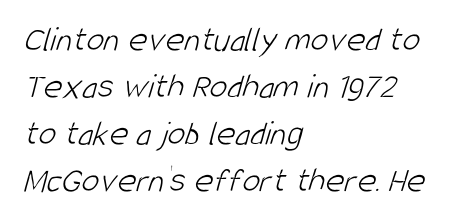
Q: Is the text bold? A: No.
Q: Is the typeface a serif or a sans-serif typeface? A: Sans-serif.
Q: Is the text underlined? A: No.
Q: How is the paragraph aligned? A: Left-aligned.
Q: Is the spacing between letters normal or unusually wide? A: Normal.
Q: Is the spacing between lines tight, normal or loose? A: Normal.
Q: Width (condensed, normal, or wide)? A: Condensed.
Q: Stroke contrast? A: Low.
Q: x-height? A: Large.
Q: Monospaced? A: No.
